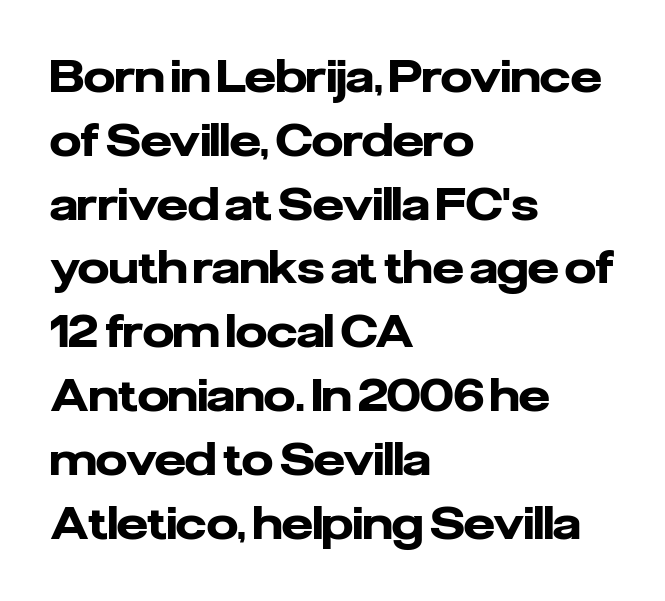
{"serif": "no", "italic": "no", "bold": "yes", "weight": "heavy", "width": "normal", "stroke_contrast": "low", "x_height": "medium", "monospaced": "no", "underline": "no", "align": "left", "line_spacing": "normal", "line_spacing_ratio": 1.45, "letter_spacing": "normal", "letter_spacing_em": 0.0, "glyph_px": 44}
